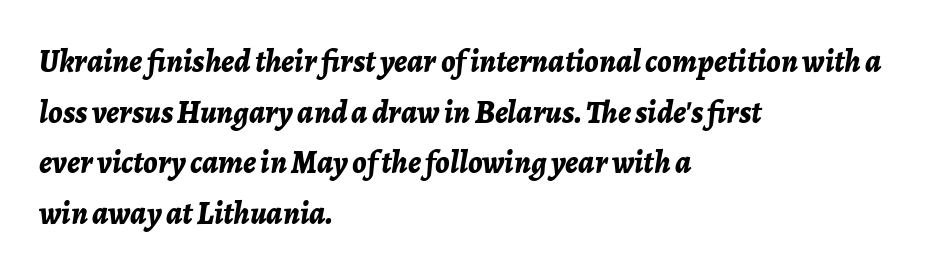
Each letter keeps its own natural width here, so spacing adapts to shape. The tracking reads as untouched default to a designer's eye. If you drew a line through each stem, it would be angled. Type without underlining. The passage shown is emphatically bold. These lines sit exactly where default settings would place them.
